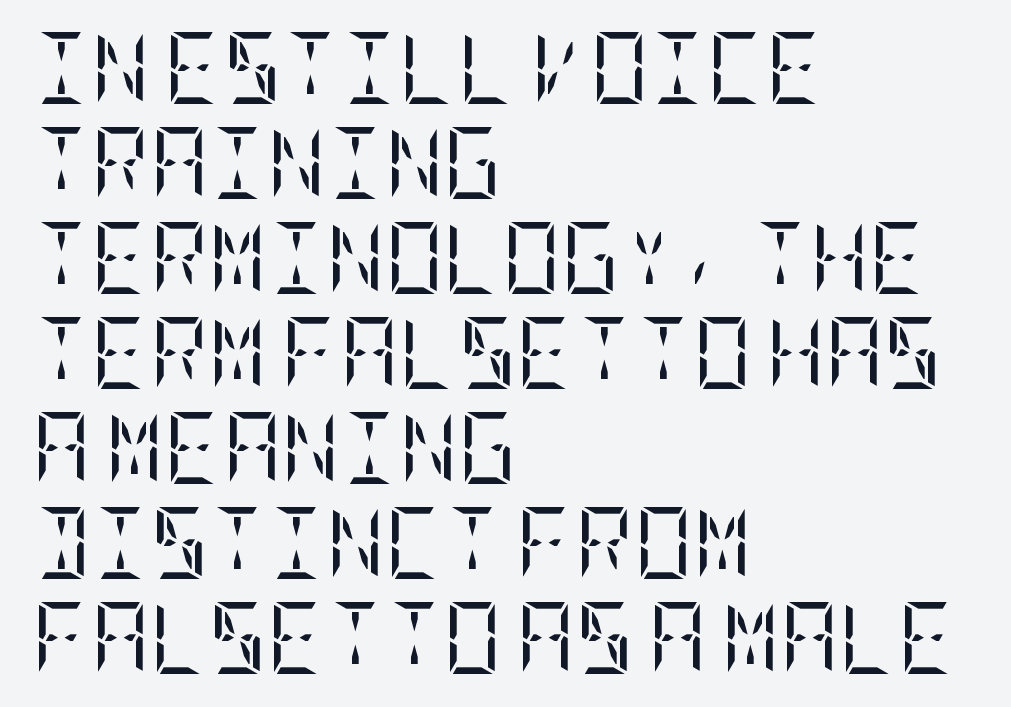
{"serif": "yes", "italic": "no", "bold": "no", "weight": "regular", "width": "condensed", "stroke_contrast": "low", "x_height": "large", "underline": "no", "align": "left", "line_spacing": "normal", "line_spacing_ratio": 1.32, "letter_spacing": "normal", "letter_spacing_em": 0.0, "glyph_px": 72}
